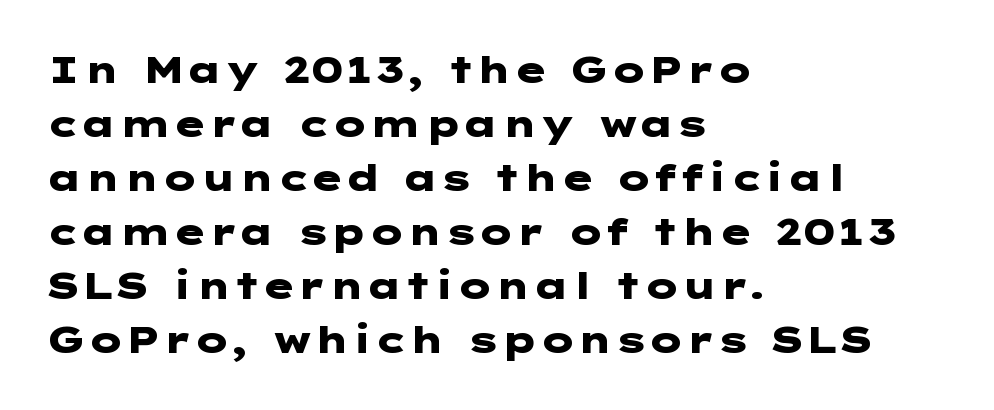
The image shows 37 px heavy, wide sans-serif type, upright; set left-aligned, normal line spacing (1.46x), normal letter spacing, not underlined; low stroke contrast and a medium x-height.
